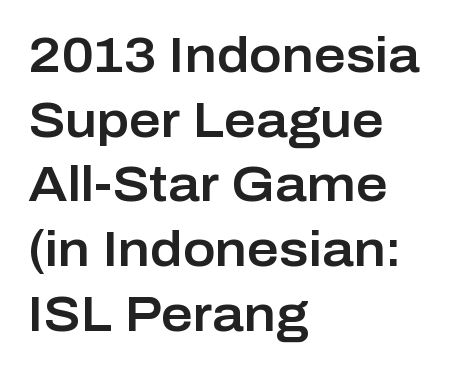
This sample uses an upright cut, with every glyph sitting square on the baseline. Vertical spacing — default. Observe the absence of serifs on each vertical stroke in this sample. The paragraph has a hard left edge and a soft right edge. A clean baseline with only descenders dipping below it. This rendering leaves character spacing at its baseline value.
